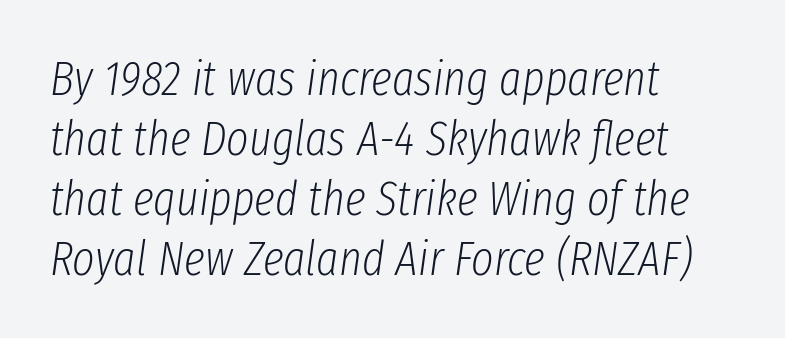
The image shows 48 px light, condensed type, italic (leaning right); set left-aligned, normal line spacing (1.25x), normal letter spacing, not underlined; low stroke contrast and a medium x-height.
